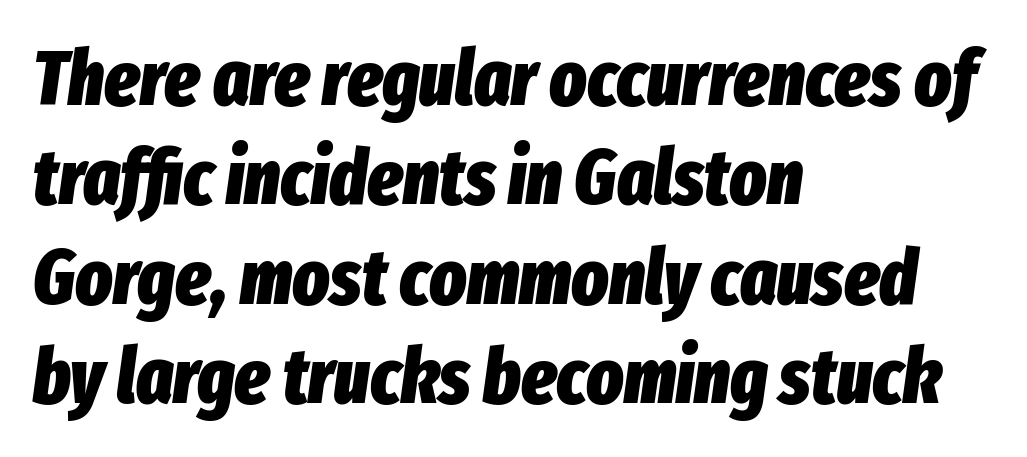
Q: Is the text bold? A: Yes.
Q: Is the text italic (slanted)? A: Yes, it leans right by about 8 degrees.
Q: Is the text underlined? A: No.
Q: How is the paragraph aligned? A: Left-aligned.
Q: Is the spacing between letters normal or unusually wide? A: Normal.
Q: Is the spacing between lines tight, normal or loose? A: Normal.
Q: Width (condensed, normal, or wide)? A: Condensed.
Q: Stroke contrast? A: Low.
Q: x-height? A: Medium.
Q: Monospaced? A: No.
